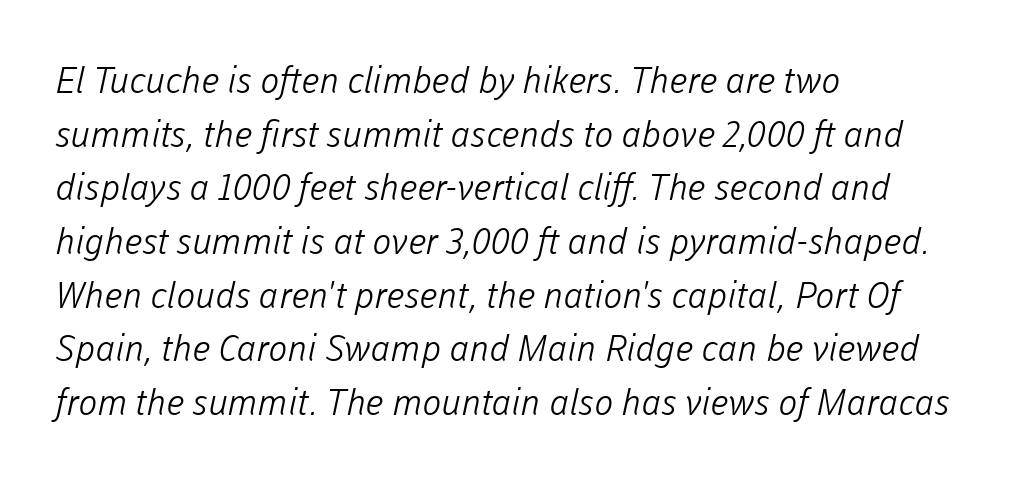
The letters sit at their default tracking, neither squeezed nor spread. Line beginnings align vertically; line endings do not. Stems here are at most as thick as an everyday book face. The area under the type is left untouched. Each letter keeps its own natural width here, so spacing adapts to shape. Students, observe: this is what conventionally led text looks like.
